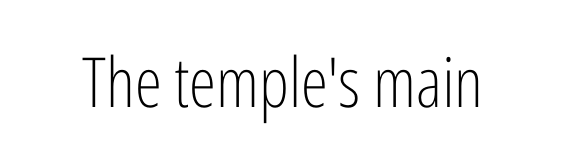
Stroke terminals: plain, sans-serif. There is no visible air inserted between adjacent glyphs. Italic? Not at all — the glyphs are vertical. Note the varied advance widths — an 'i' is clearly narrower than an 'm'.
